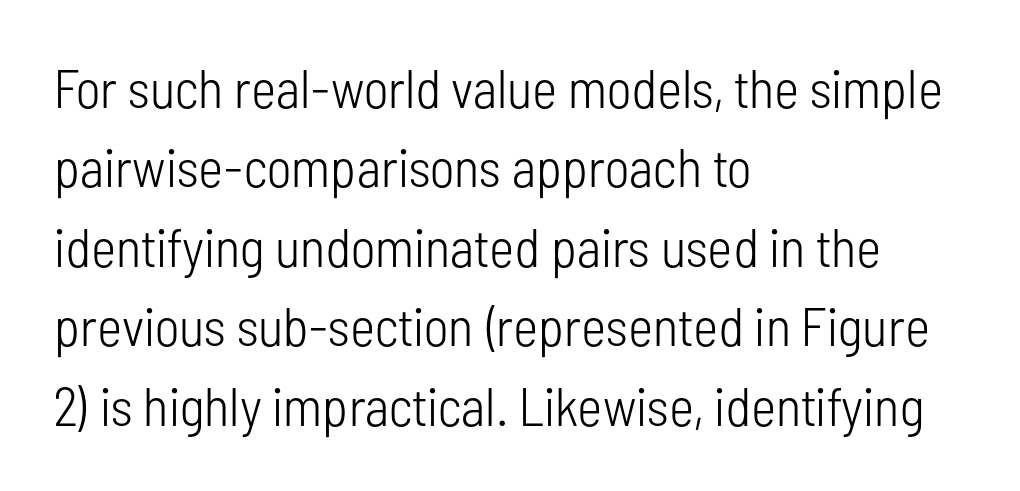
The rag falls on the right side of this text block. Does the lettering tilt? It doesn't — this is upright. The typesetting does not lean heavy: it is not bold. Serifs: no, the terminals of the letterforms are clean. The type is set solid horizontally, with unmodified tracking.
